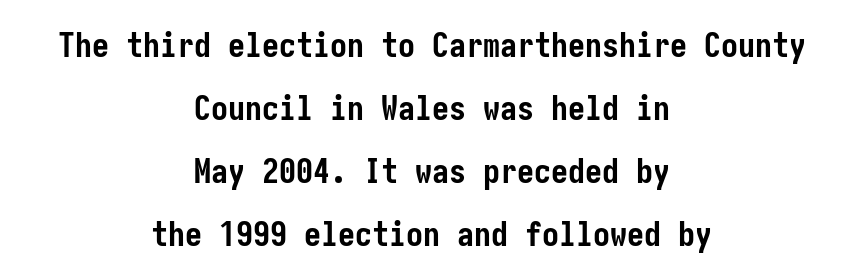
Q: Is the text bold? A: Yes.
Q: Is the text italic (slanted)? A: No, it is upright.
Q: Is the typeface a serif or a sans-serif typeface? A: Sans-serif.
Q: Is the text underlined? A: No.
Q: How is the paragraph aligned? A: Centered.
Q: Is the spacing between letters normal or unusually wide? A: Normal.
Q: Width (condensed, normal, or wide)? A: Condensed.
Q: Stroke contrast? A: Low.
Q: x-height? A: Medium.
